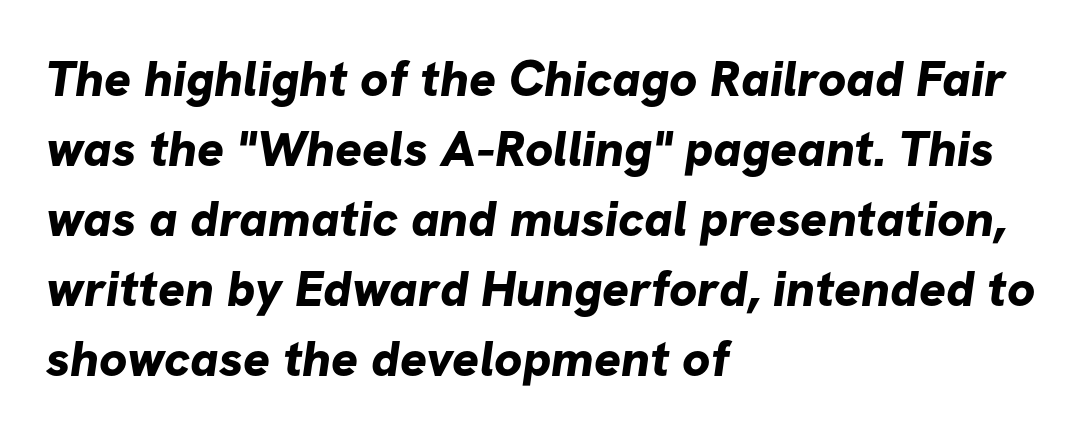
Q: Is the text bold? A: Yes.
Q: Is the typeface a serif or a sans-serif typeface? A: Sans-serif.
Q: Is the text underlined? A: No.
Q: How is the paragraph aligned? A: Left-aligned.
Q: Is the spacing between letters normal or unusually wide? A: Normal.
Q: Is the spacing between lines tight, normal or loose? A: Normal.
Q: Width (condensed, normal, or wide)? A: Normal.
Q: Stroke contrast? A: Low.
Q: x-height? A: Medium.
Q: Monospaced? A: No.
